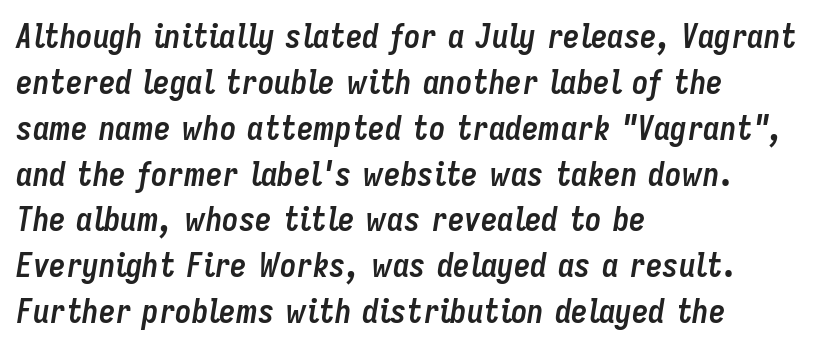
{"italic": "yes", "lean": "right", "slant_degrees": 9, "bold": "yes", "weight": "semibold", "width": "condensed", "stroke_contrast": "low", "x_height": "medium", "monospaced": "no", "underline": "no", "align": "left", "line_spacing": "normal", "line_spacing_ratio": 1.39, "letter_spacing": "normal", "letter_spacing_em": 0.0, "glyph_px": 33}
